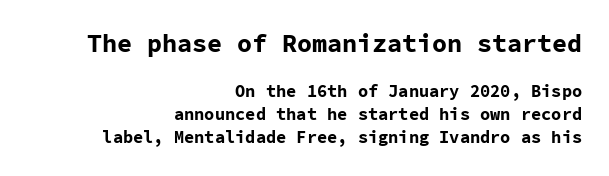
{"italic": "no", "bold": "yes", "underline": "no", "align": "right", "line_spacing": "normal", "line_spacing_ratio": 1.34, "letter_spacing": "normal", "letter_spacing_em": 0.0, "larger_block": "first", "size_ratio": 1.47, "glyph_px": 25}
